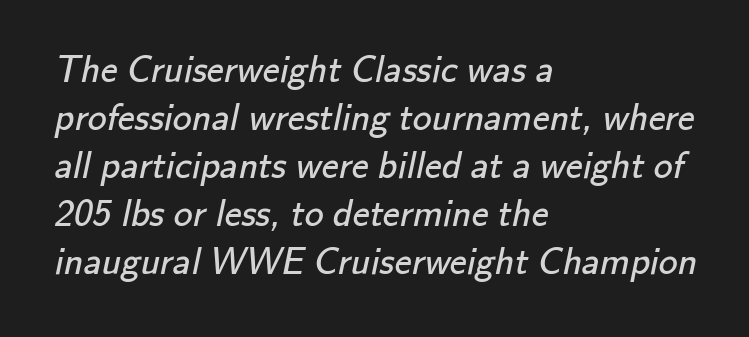
{"serif": "no", "bold": "no", "weight": "regular", "width": "normal", "stroke_contrast": "low", "x_height": "small", "monospaced": "no", "underline": "no", "align": "left", "line_spacing": "normal", "line_spacing_ratio": 1.26, "letter_spacing": "normal", "letter_spacing_em": 0.0, "glyph_px": 38}
